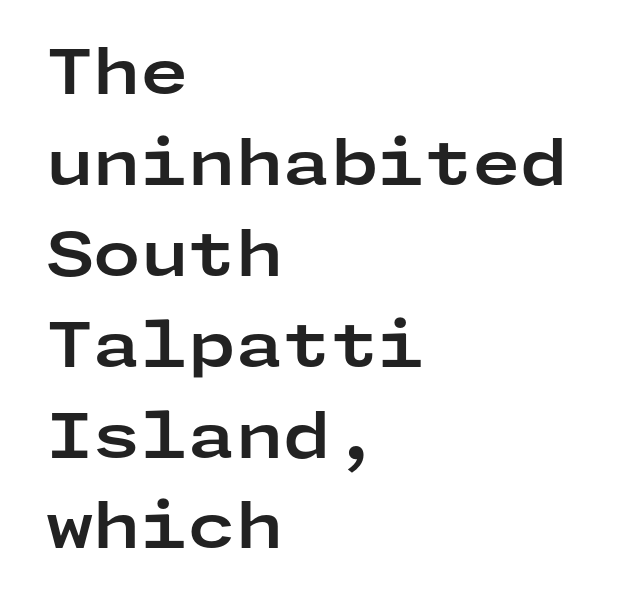
{"serif": "no", "italic": "no", "bold": "yes", "weight": "bold", "width": "wide", "stroke_contrast": "low", "x_height": "medium", "underline": "no", "align": "left", "line_spacing": "normal", "line_spacing_ratio": 1.49, "letter_spacing": "normal", "letter_spacing_em": 0.0, "glyph_px": 61}
